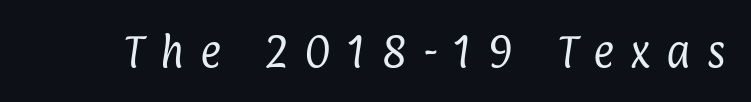
The letters are spread apart with noticeably loose tracking. Do the characters align in a grid? No, the font is proportional. Weight: not bold — regular or lighter. Plain, unruled lines of type. In terms of letterform style, serifs are entirely absent.
